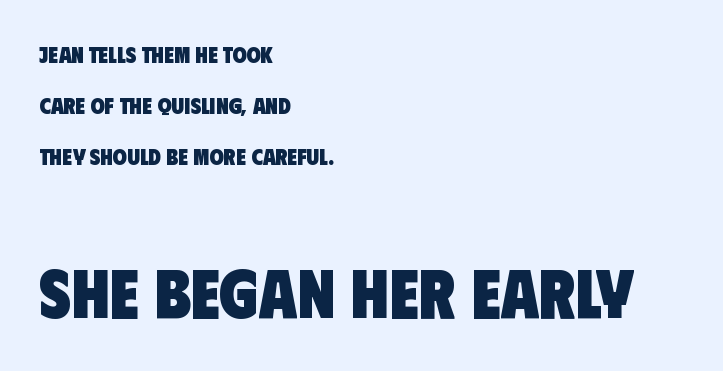
Q: Is the text bold? A: Yes.
Q: Is the typeface a serif or a sans-serif typeface? A: Sans-serif.
Q: Is the text underlined? A: No.
Q: How is the paragraph aligned? A: Left-aligned.
Q: Is the spacing between letters normal or unusually wide? A: Normal.
Q: Is the spacing between lines tight, normal or loose? A: Loose.
Q: Which block of text is set in a larger size, the first (top) or the second (bottom)? A: The second (bottom) one.
Q: Width (condensed, normal, or wide)? A: Condensed.
Q: Stroke contrast? A: Low.
Q: x-height? A: Large.
Q: Monospaced? A: No.
